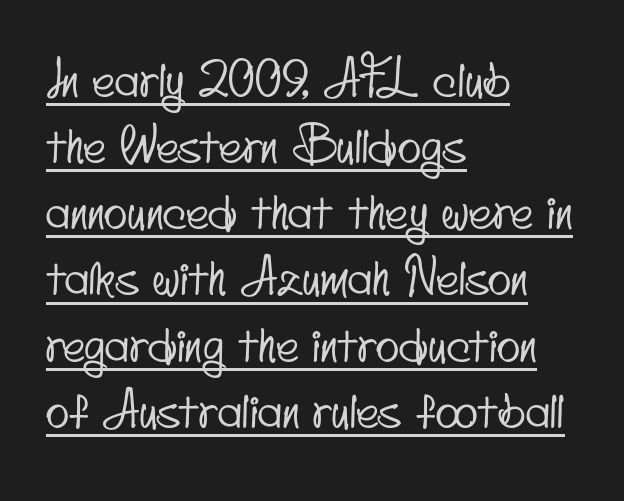
{"serif": "no", "width": "condensed", "stroke_contrast": "low", "x_height": "small", "monospaced": "no", "underline": "yes", "align": "left", "line_spacing": "normal", "line_spacing_ratio": 1.35, "letter_spacing": "normal", "letter_spacing_em": 0.0, "glyph_px": 49}
